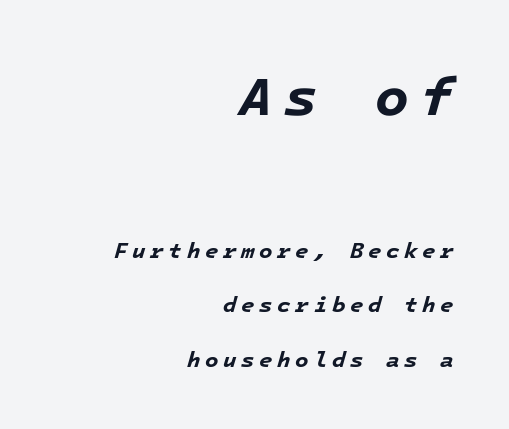
The letters are bold, with thick, heavy strokes. Notice how the passage keeps a crisp vertical edge on the right only. Size hierarchy here favors the leading block over the trailing one. The text carries the slant typical of an italic or oblique font. This rendering widens character spacing well past its baseline value.
